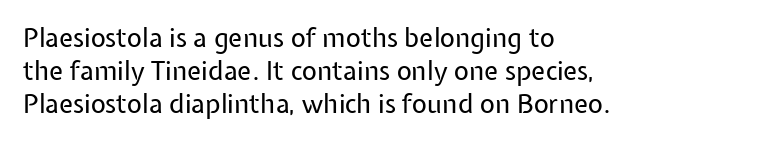
When letters stand straight like this, we call the style roman or upright. These lines sit exactly where default settings would place them. Students, note that the glyphs here touch the page at normal intervals. The passage shown is not bold in any degree. In CSS terms this would be text-align: left. Underlining? Definitely not there.
